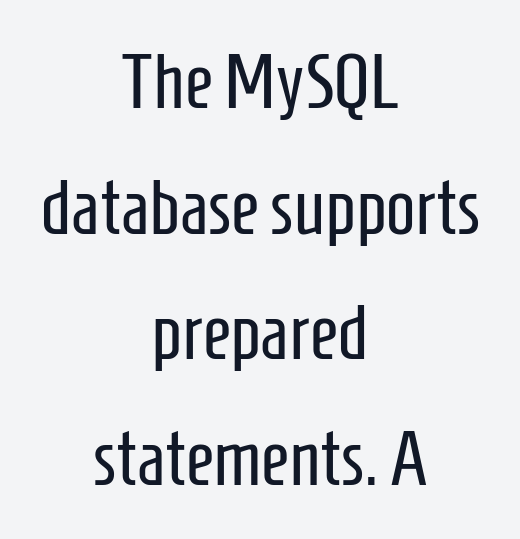
The image shows 78 px regular-weight, condensed sans-serif type, upright; set centered, normal line spacing (1.61x), normal letter spacing, not underlined; low stroke contrast and a medium x-height.
